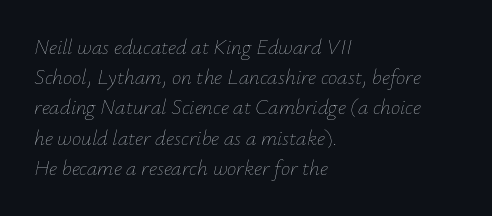
The whole block is typeset with a tilt. Each stroke keeps to a modest, everyday thickness or less. Characters follow at the spacing the type designer built in. This sample keeps an unexceptional amount of space between lines. Beneath every word, the page is bare.
